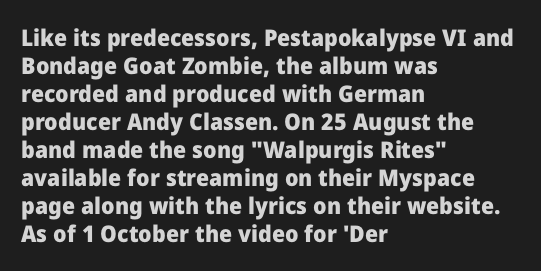
Look at the stroke-to-counter ratio: heavy, a bold. Ordinary non-slanted type is in use. The baseline area is clear. The setting favours the left margin, as ordinary paragraphs usually do. Look at the tracking — it's just the regular setting, nothing added.
